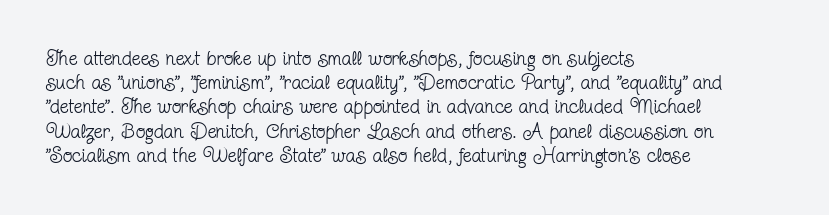
Tall strokes in this sample are plumb rather than angled. Decoration check: the copy has no underline. Words appear dense and cohesive because spacing is normal. The typesetter chose a ragged-right arrangement here.
